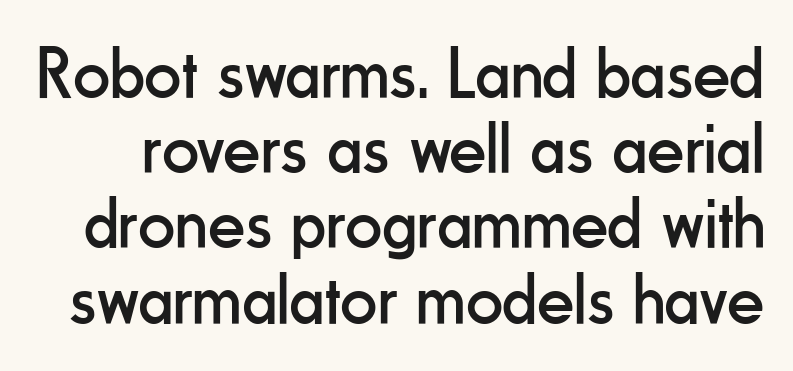
{"serif": "no", "italic": "no", "bold": "no", "weight": "regular", "width": "condensed", "stroke_contrast": "low", "x_height": "small", "monospaced": "no", "underline": "no", "line_spacing": "tight", "line_spacing_ratio": 1.03, "letter_spacing": "normal", "letter_spacing_em": 0.0, "glyph_px": 73}
